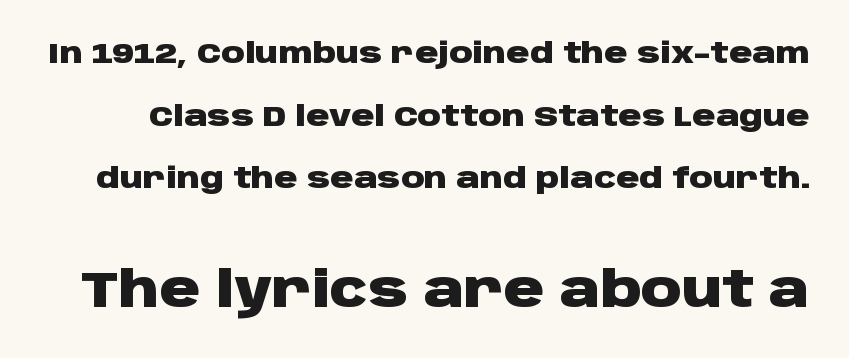
The image shows 50 px heavy, wide sans-serif type, upright; set loose line spacing (2.16x), normal letter spacing, not underlined; the second (bottom) block is 1.72x larger; low stroke contrast and a large x-height.
